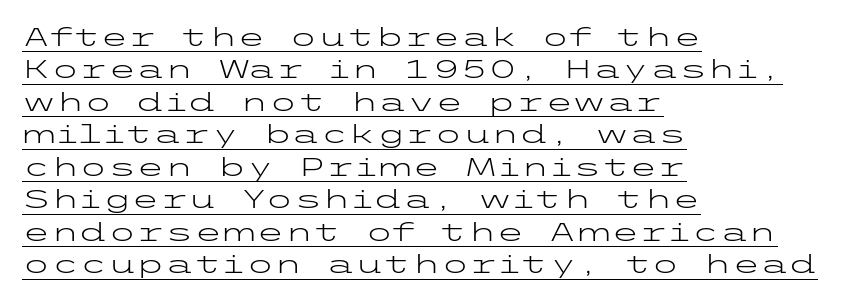
Q: Is the text bold? A: No.
Q: Is the text italic (slanted)? A: No, it is upright.
Q: Is the text underlined? A: Yes.
Q: How is the paragraph aligned? A: Left-aligned.
Q: Is the spacing between letters normal or unusually wide? A: Normal.
Q: Is the spacing between lines tight, normal or loose? A: Normal.
